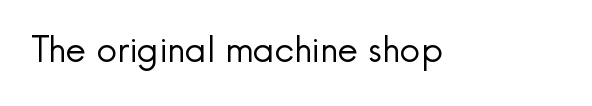
{"serif": "no", "italic": "no", "bold": "no", "weight": "regular", "width": "normal", "x_height": "small", "monospaced": "no", "underline": "no", "letter_spacing": "normal", "letter_spacing_em": 0.0, "glyph_px": 36}
